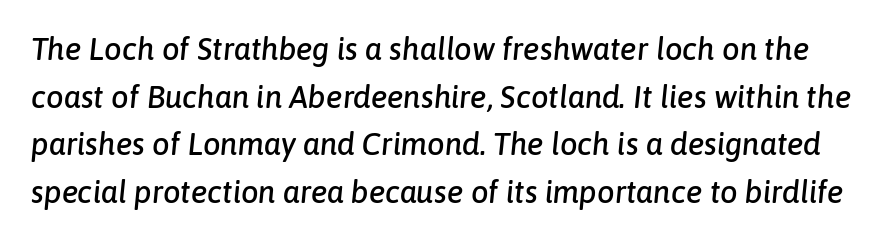
{"italic": "yes", "lean": "right", "slant_degrees": 6, "width": "normal", "stroke_contrast": "low", "x_height": "medium", "monospaced": "no", "underline": "no", "line_spacing": "normal", "line_spacing_ratio": 1.54, "letter_spacing": "normal", "letter_spacing_em": 0.0, "glyph_px": 31}
